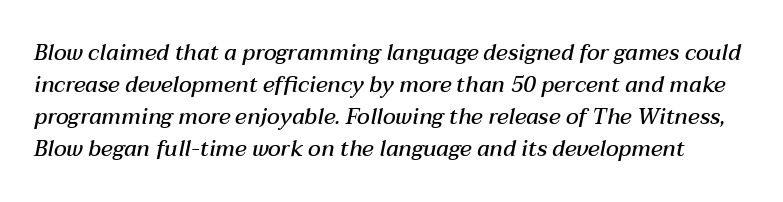
Slightly chunky letters — semibold, I'd say, not full bold. Notice how descenders clear the ascenders below comfortably — that's standard leading. Glance below the letters and you will spot only blank space. Short note: letters normally spaced. This sample uses an oblique cut, with every glyph tilted off the vertical.
